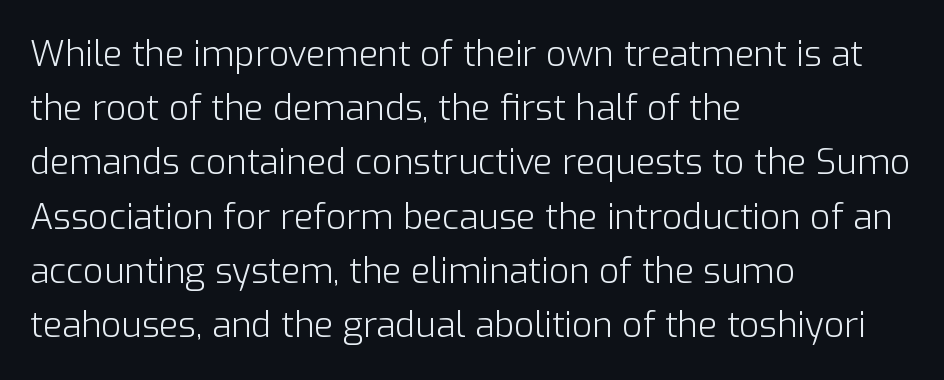
Q: Is the text bold? A: No.
Q: Is the text italic (slanted)? A: No, it is upright.
Q: Is the typeface a serif or a sans-serif typeface? A: Sans-serif.
Q: Is the text underlined? A: No.
Q: How is the paragraph aligned? A: Left-aligned.
Q: Is the spacing between letters normal or unusually wide? A: Normal.
Q: Is the spacing between lines tight, normal or loose? A: Normal.
Q: Width (condensed, normal, or wide)? A: Normal.
Q: Stroke contrast? A: Low.
Q: x-height? A: Medium.
Q: Monospaced? A: No.
